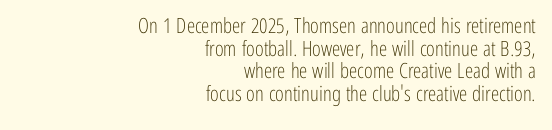
{"italic": "no", "bold": "no", "underline": "no", "align": "right", "line_spacing": "tight", "line_spacing_ratio": 1.08, "letter_spacing": "normal", "letter_spacing_em": 0.0, "glyph_px": 21}
